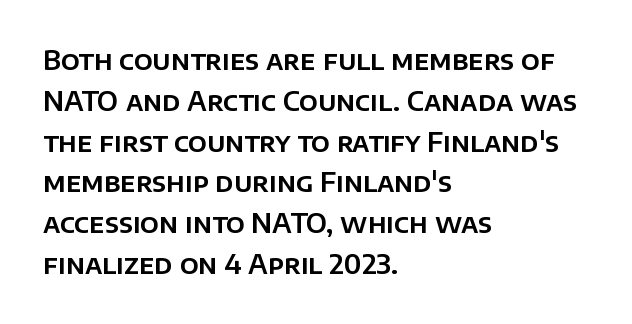
The space between consecutive lines is moderate. This sample uses plain, unmodified letter spacing. Layout note: lines flush left. No italicization has been applied; the sample stays upright. The passage shown is not underscored anywhere.
